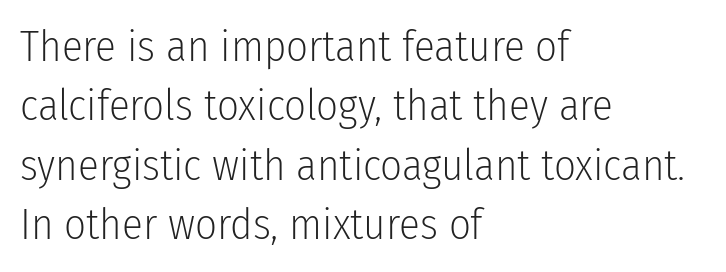
Q: Is the text bold? A: No.
Q: Is the text italic (slanted)? A: No, it is upright.
Q: Is the typeface a serif or a sans-serif typeface? A: Sans-serif.
Q: Is the text underlined? A: No.
Q: How is the paragraph aligned? A: Left-aligned.
Q: Is the spacing between letters normal or unusually wide? A: Normal.
Q: Is the spacing between lines tight, normal or loose? A: Normal.
Q: Width (condensed, normal, or wide)? A: Condensed.
Q: Stroke contrast? A: Low.
Q: x-height? A: Medium.
Q: Monospaced? A: No.
